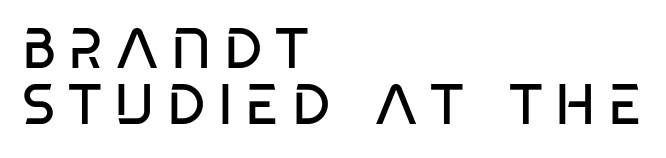
The image shows 57 px regular-weight, condensed sans-serif type; set left-aligned, tight line spacing (0.98x), unusually wide letter spacing (+0.22 em), not underlined; low stroke contrast and a large x-height.
